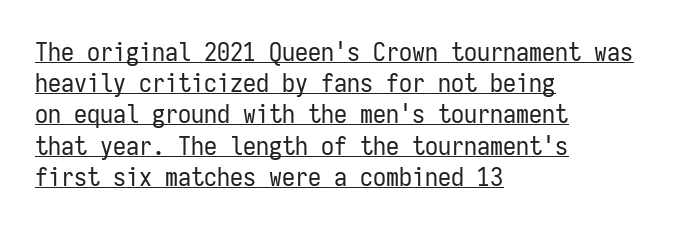
The image shows 26 px text type, upright; set left-aligned, line spacing 1.2x, normal letter spacing, underlined.
